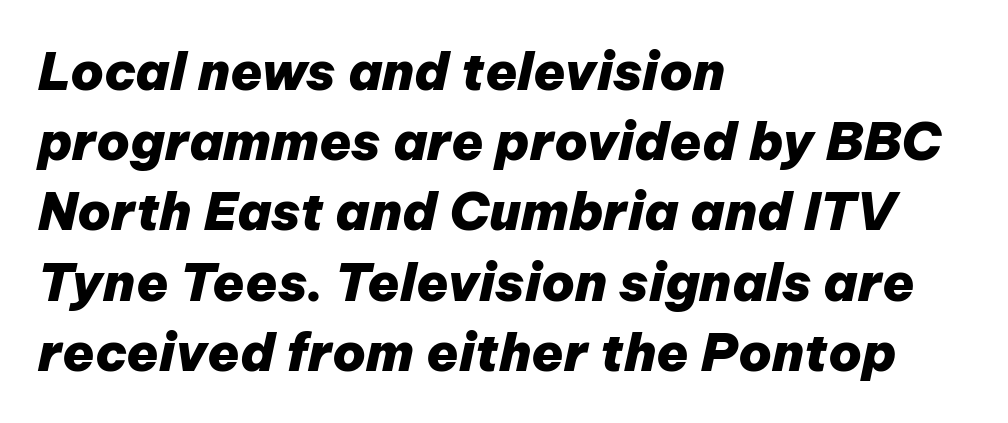
Q: Is the text bold? A: Yes.
Q: Is the text italic (slanted)? A: Yes, it leans right by about 12 degrees.
Q: Is the text underlined? A: No.
Q: How is the paragraph aligned? A: Left-aligned.
Q: Is the spacing between letters normal or unusually wide? A: Normal.
Q: Is the spacing between lines tight, normal or loose? A: Normal.
Q: Width (condensed, normal, or wide)? A: Normal.
Q: Stroke contrast? A: Low.
Q: x-height? A: Medium.
Q: Monospaced? A: No.
